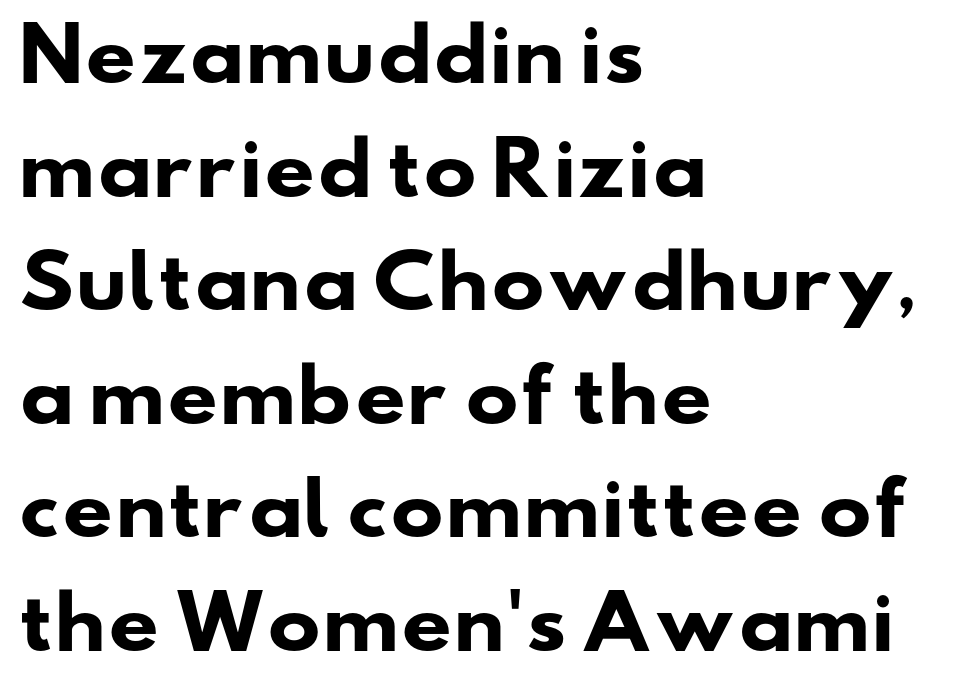
{"serif": "no", "bold": "yes", "weight": "heavy", "width": "wide", "stroke_contrast": "low", "x_height": "small", "monospaced": "no", "underline": "no", "align": "left", "line_spacing": "normal", "line_spacing_ratio": 1.6, "letter_spacing": "normal", "letter_spacing_em": 0.0, "glyph_px": 71}
